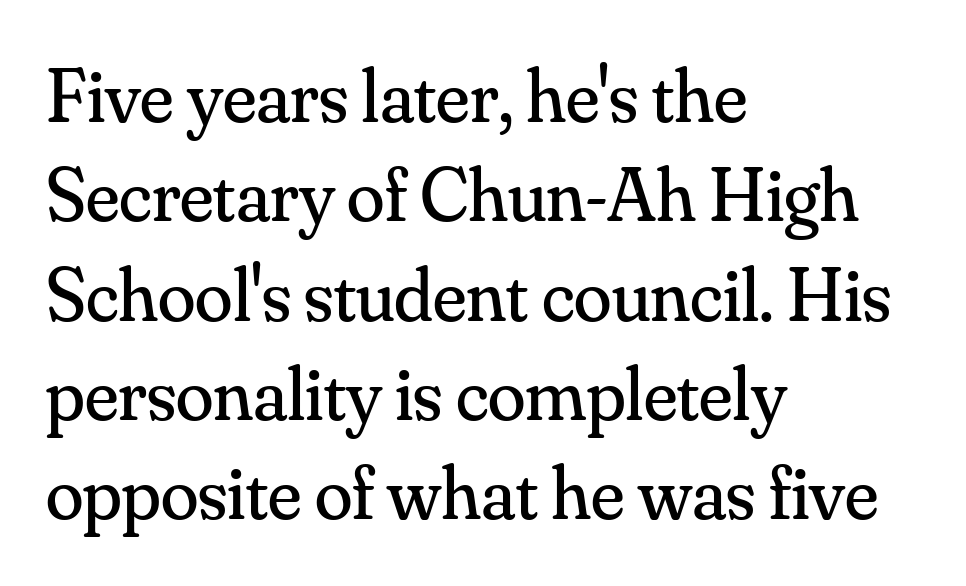
Q: Is the text bold? A: No.
Q: Is the text italic (slanted)? A: No, it is upright.
Q: Is the typeface a serif or a sans-serif typeface? A: Serif.
Q: Is the text underlined? A: No.
Q: How is the paragraph aligned? A: Left-aligned.
Q: Is the spacing between letters normal or unusually wide? A: Normal.
Q: Is the spacing between lines tight, normal or loose? A: Normal.
Q: Width (condensed, normal, or wide)? A: Normal.
Q: Stroke contrast? A: Medium.
Q: x-height? A: Small.
Q: Monospaced? A: No.
